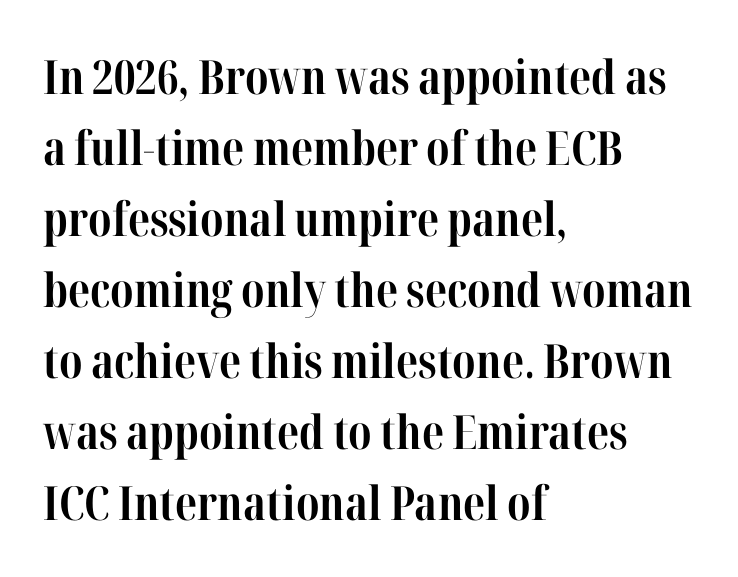
{"serif": "yes", "italic": "no", "bold": "yes", "weight": "bold", "width": "condensed", "stroke_contrast": "high", "x_height": "medium", "monospaced": "no", "underline": "no", "align": "left", "line_spacing": "normal", "line_spacing_ratio": 1.51, "letter_spacing": "normal", "letter_spacing_em": 0.0, "glyph_px": 47}
